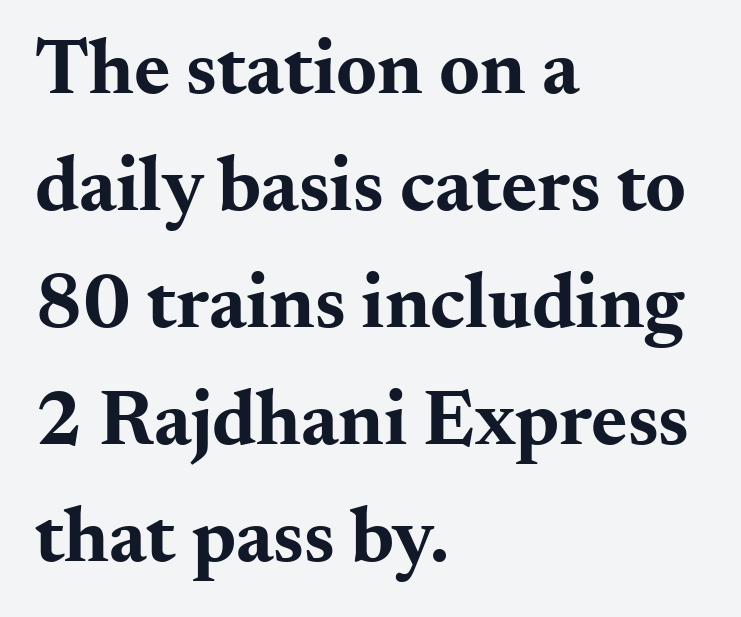
The image shows 78 px bold, wide serif type, upright; set left-aligned, normal line spacing (1.5x), normal letter spacing, not underlined; medium stroke contrast and a small x-height.
